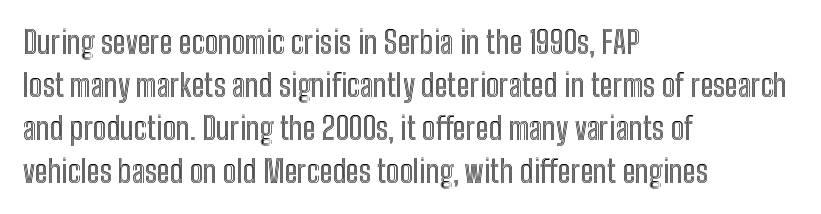
{"italic": "no", "width": "condensed", "x_height": "medium", "monospaced": "no", "underline": "no", "align": "left", "line_spacing": "normal", "line_spacing_ratio": 1.39, "letter_spacing": "normal", "letter_spacing_em": 0.0, "glyph_px": 31}
